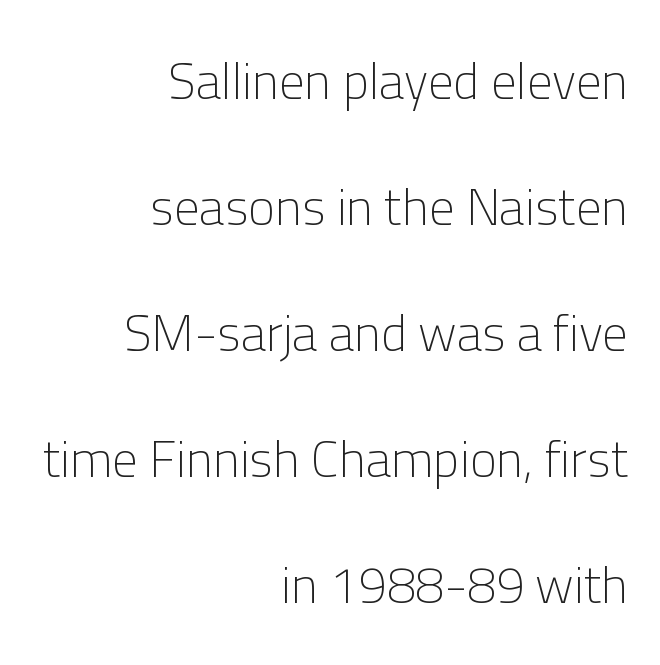
In terms of posture, this sample is upright. The setting favours the right margin, as signatures and pull-quotes sometimes do. Regarding leading, the lines here are spaced well apart. Standard letterfit; no display-style spreading of the glyphs.
